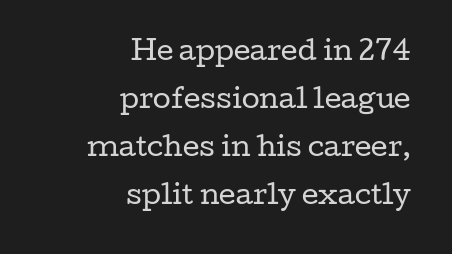
The gap between lines stays unmarked. Stems here are at most as thick as an everyday book face. The font's upright variant was chosen for this text. The setting favours the right margin, as signatures and pull-quotes sometimes do. Observe the ordinary spacing: letters are neighbours, not strangers.
